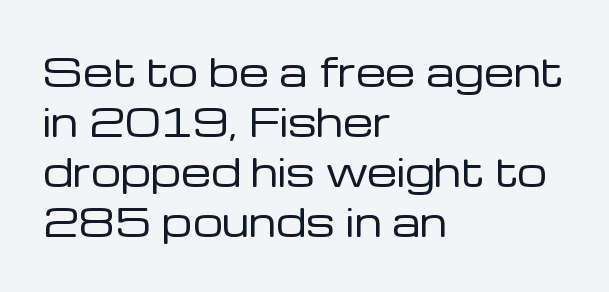
Q: Is the text bold? A: No.
Q: Is the text italic (slanted)? A: No, it is upright.
Q: Is the typeface a serif or a sans-serif typeface? A: Sans-serif.
Q: Is the text underlined? A: No.
Q: How is the paragraph aligned? A: Left-aligned.
Q: Is the spacing between letters normal or unusually wide? A: Normal.
Q: Is the spacing between lines tight, normal or loose? A: Normal.
Q: Width (condensed, normal, or wide)? A: Normal.
Q: Stroke contrast? A: Low.
Q: x-height? A: Medium.
Q: Monospaced? A: No.
